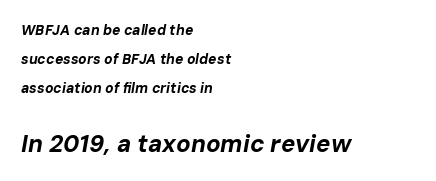
Horizontally, the lines are justified to the leading edge only. The line texture is even and compact thanks to regular tracking. The characters look thick and weighty, a clear bold. Check under the words: just untouched page. Typesetter's note — lower block bumped up in size, upper block left smaller. Looking at the ascenders, they clearly lean.
